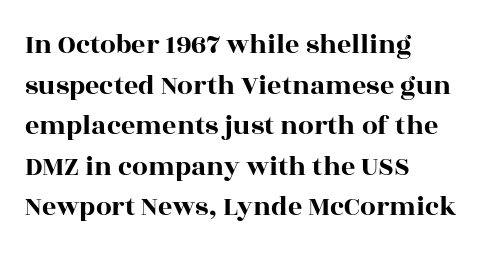
Q: Is the text italic (slanted)? A: No, it is upright.
Q: Is the typeface a serif or a sans-serif typeface? A: Serif.
Q: Is the text underlined? A: No.
Q: How is the paragraph aligned? A: Left-aligned.
Q: Is the spacing between letters normal or unusually wide? A: Normal.
Q: Is the spacing between lines tight, normal or loose? A: Normal.
Q: Width (condensed, normal, or wide)? A: Wide.
Q: x-height? A: Large.
Q: Monospaced? A: No.
